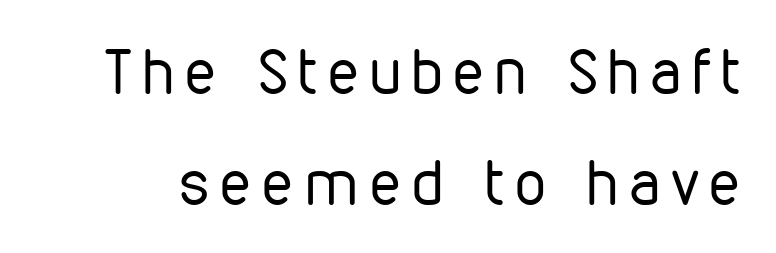
Q: Is the text bold? A: No.
Q: Is the text italic (slanted)? A: No, it is upright.
Q: Is the typeface a serif or a sans-serif typeface? A: Sans-serif.
Q: Is the text underlined? A: No.
Q: Width (condensed, normal, or wide)? A: Condensed.
Q: Stroke contrast? A: Low.
Q: x-height? A: Medium.
Q: Monospaced? A: No.
